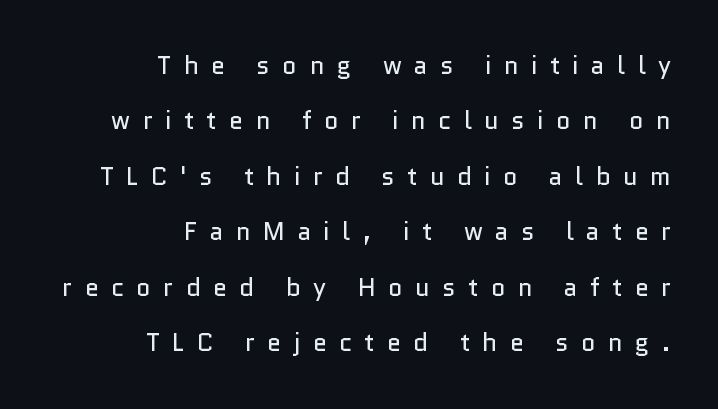
The line-height multiplier appears high, well above default. The weight would be labelled regular, book, light, or lighter still. Here the glyphs are tracked loosely, breaking word shapes into spaced letters. The strip under each line holds only bare page. This is the regular roman posture of the typeface.
